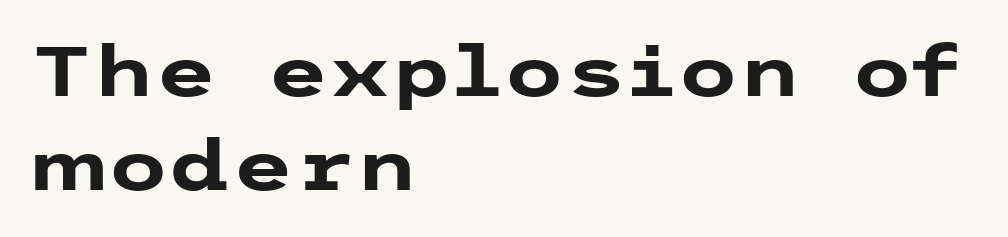
{"serif": "no", "italic": "no", "bold": "yes", "weight": "heavy", "width": "wide", "stroke_contrast": "low", "x_height": "medium", "underline": "no", "align": "left", "line_spacing": "normal", "line_spacing_ratio": 1.32, "letter_spacing": "normal", "letter_spacing_em": 0.0, "glyph_px": 71}
